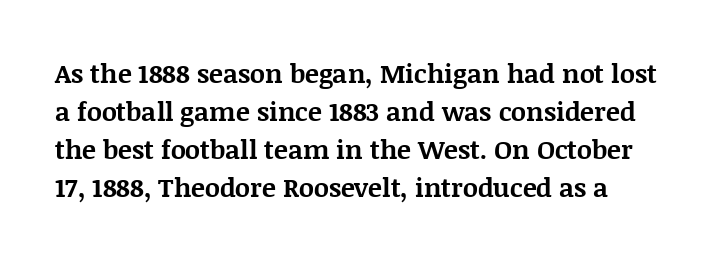
{"italic": "no", "bold": "yes", "underline": "no", "line_spacing": "normal", "line_spacing_ratio": 1.46, "letter_spacing": "normal", "letter_spacing_em": 0.0, "glyph_px": 26}
